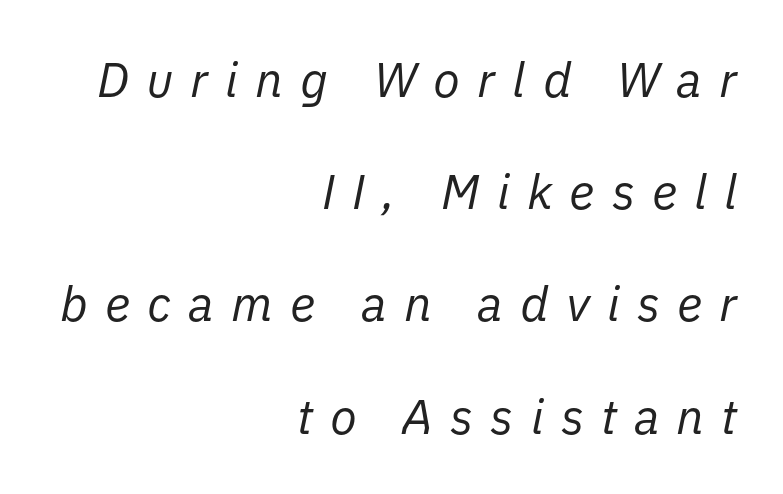
The image shows 49 px regular-weight type, italic (leaning right); set right-aligned, loose line spacing (2.29x), unusually wide letter spacing (+0.35 em), not underlined; low stroke contrast and a medium x-height.
